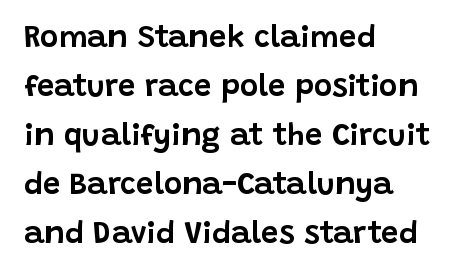
Is this a sans? Yes — the strokes have no serifs. Words appear dense and cohesive because spacing is normal. When letters stand straight like this, we call the style roman or upright. Normally led — the rows are evenly, conventionally spaced. Left-aligned paragraph, ragged on the right. The rendering uses natural spacing where letterforms have individual widths.
